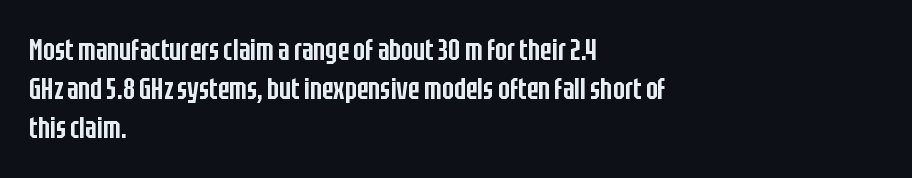
Q: Is the text bold? A: Semi-bold.
Q: Is the text italic (slanted)? A: No, it is upright.
Q: Is the typeface a serif or a sans-serif typeface? A: Sans-serif.
Q: Is the text underlined? A: No.
Q: How is the paragraph aligned? A: Left-aligned.
Q: Is the spacing between letters normal or unusually wide? A: Normal.
Q: Is the spacing between lines tight, normal or loose? A: Normal.
Q: Width (condensed, normal, or wide)? A: Condensed.
Q: Stroke contrast? A: Low.
Q: x-height? A: Large.
Q: Monospaced? A: No.
